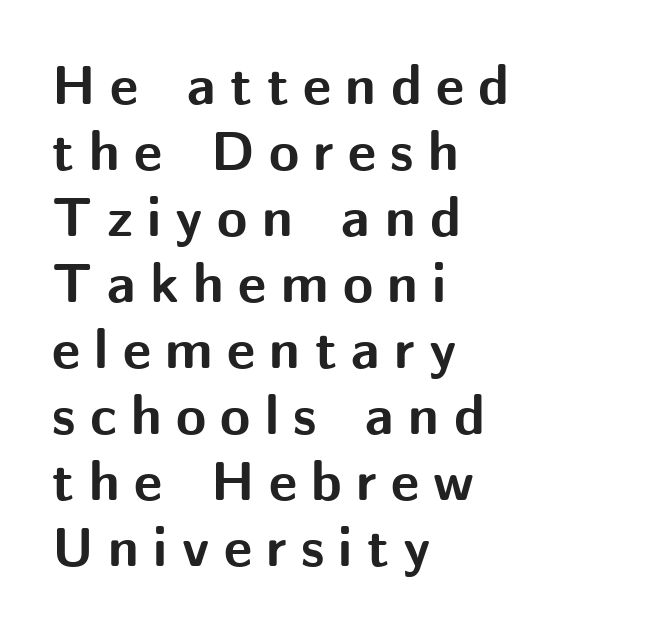
Caption: multi-line text, flush left, ragged right. The foot of each line stays bare and open. Tracking value appears strongly positive — letters spread wide. Grotesque or geometric, the face here clearly has no serifs. The letters stand straight up with perfectly vertical stems.
